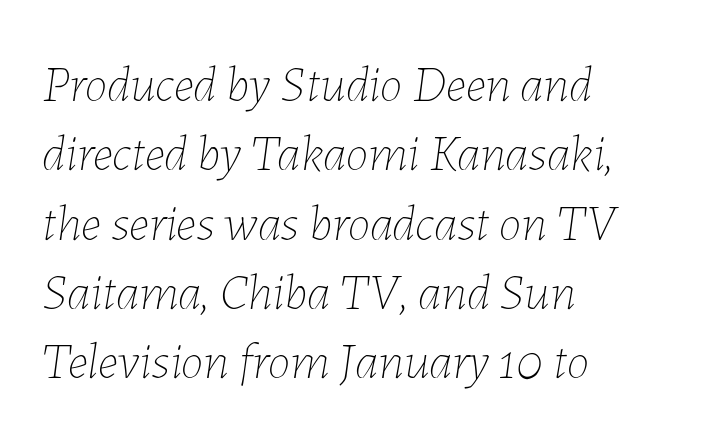
The image shows 51 px thin type, italic (leaning right); set left-aligned, normal line spacing (1.36x), normal letter spacing, not underlined; low stroke contrast and a medium x-height.
